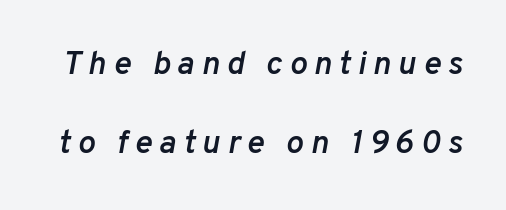
The image shows 33 px semibold type, italic (leaning right); set loose line spacing (2.38x), unusually wide letter spacing (+0.21 em), not underlined; low stroke contrast and a medium x-height.
